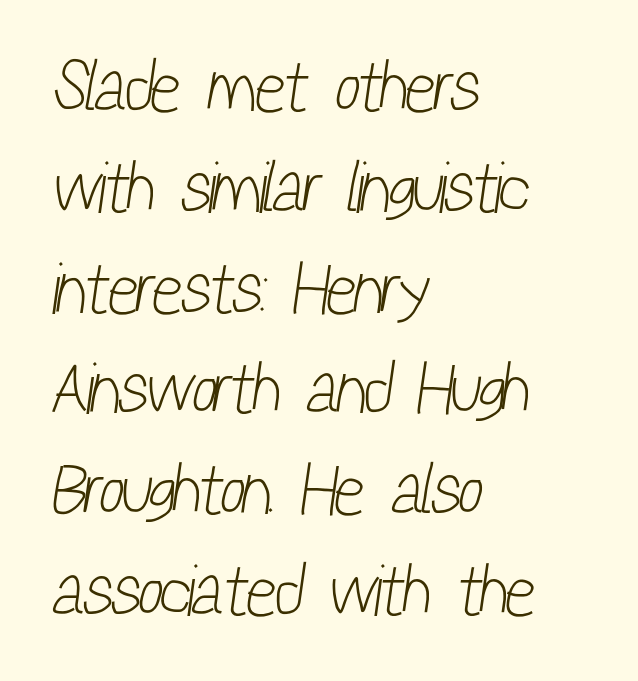
{"serif": "no", "bold": "no", "weight": "light", "width": "condensed", "stroke_contrast": "low", "x_height": "medium", "monospaced": "no", "underline": "no", "align": "left", "line_spacing": "normal", "line_spacing_ratio": 1.4, "letter_spacing": "normal", "letter_spacing_em": 0.0, "glyph_px": 72}
